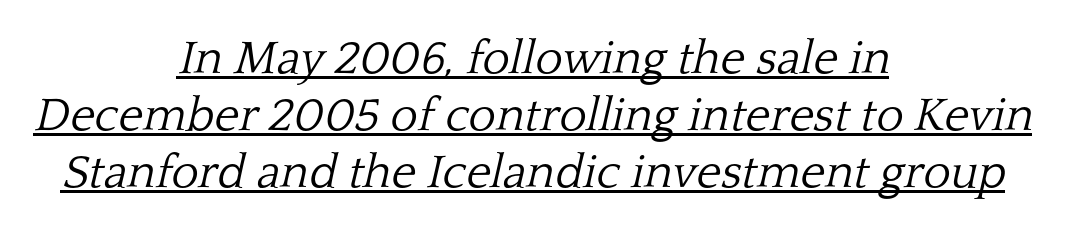
Is this a sans? No — the strokes have serifs. Words appear dense and cohesive because spacing is normal. Each stroke keeps to a modest, everyday thickness or less. Proportional: the letters do not fall into vertical columns. Underlined type. The passage shown leans; its letterforms are oblique.
